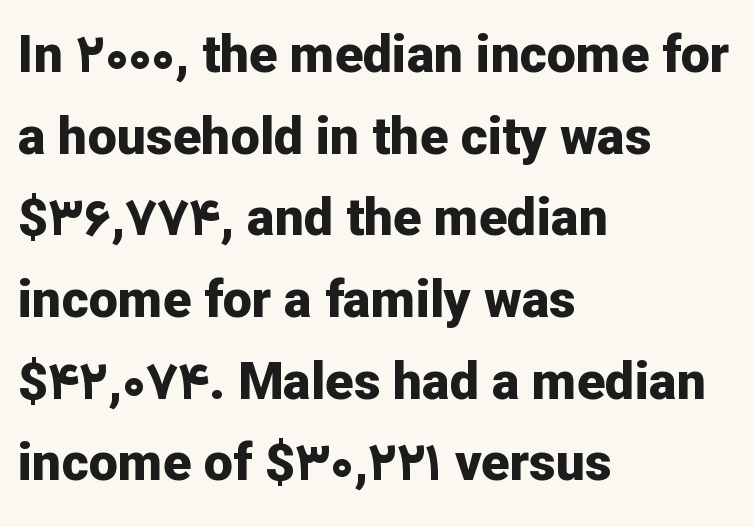
The image shows 52 px bold sans-serif type, upright; set left-aligned, normal line spacing (1.57x), normal letter spacing, not underlined; low stroke contrast and a medium x-height.
